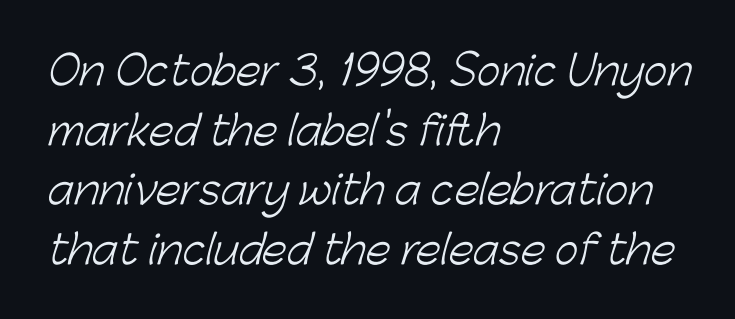
This sample is left-justified, so line endings fall wherever the words run out. Observe the absence of serifs on each vertical stroke in this sample. This sample has the flowing, uneven cadence of proportional lettering. Weight: in the light-to-regular range.
